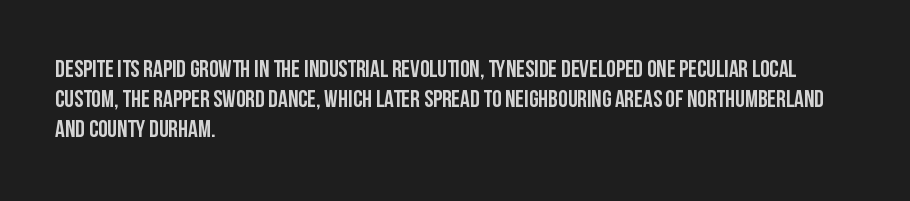
Leading: standard. Ascenders rise straight up at ninety degrees. The text block is weighted toward the left margin, trailing off unevenly rightward. Default kerning and tracking; the words read as compact shapes. Underlining? Definitely not there.
